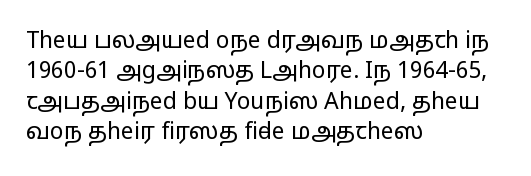
{"italic": "no", "bold": "no", "underline": "no", "align": "left", "line_spacing": "normal", "line_spacing_ratio": 1.32, "letter_spacing": "normal", "letter_spacing_em": 0.0, "glyph_px": 23}
